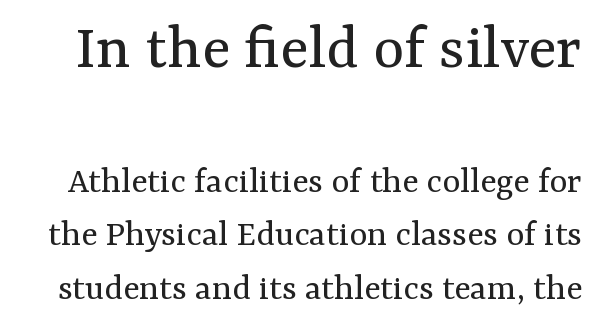
Q: Is the text bold? A: No.
Q: Is the text italic (slanted)? A: No, it is upright.
Q: Is the typeface a serif or a sans-serif typeface? A: Serif.
Q: Is the text underlined? A: No.
Q: Is the spacing between letters normal or unusually wide? A: Normal.
Q: Is the spacing between lines tight, normal or loose? A: Normal.
Q: Which block of text is set in a larger size, the first (top) or the second (bottom)? A: The first (top) one.
Q: Width (condensed, normal, or wide)? A: Normal.
Q: Stroke contrast? A: Medium.
Q: x-height? A: Medium.
Q: Monospaced? A: No.
